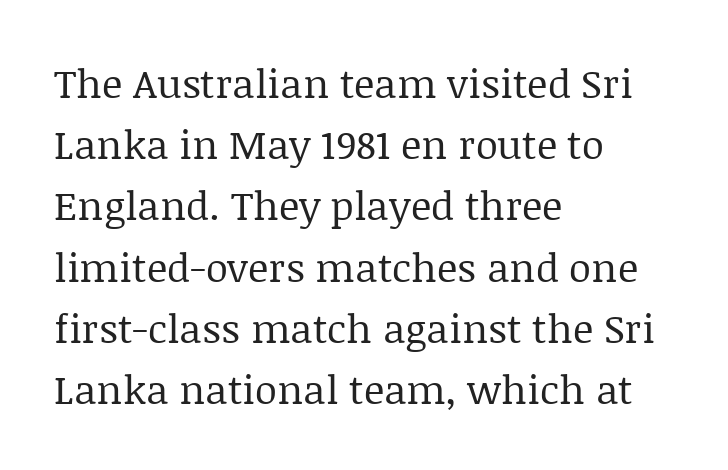
Teacher's note: observe the even left margin — that is flush-left alignment. Little horizontal feet cap the strokes, marking this as serif type. Unbolded letterforms with no extra heft. This is roman type, the default non-slanted kind. The rendering uses natural spacing where letterforms have individual widths.
